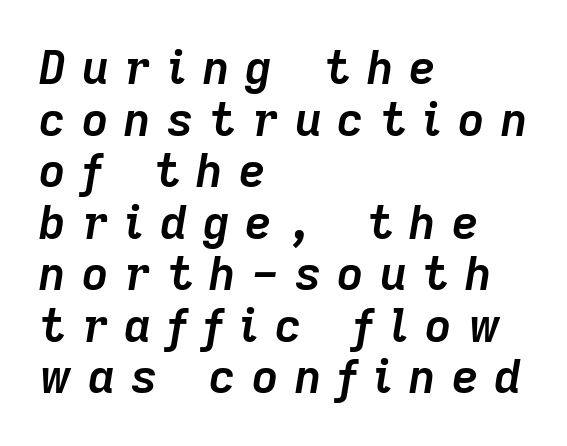
The image shows 46 px semibold type, italic (leaning right); set left-aligned, tight line spacing (1.12x), unusually wide letter spacing (+0.35 em), not underlined; low stroke contrast and a medium x-height.
